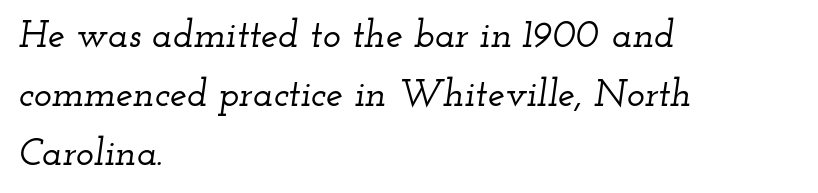
The image shows 38 px wide serif type, italic (leaning right); set left-aligned, normal line spacing (1.55x), normal letter spacing, not underlined; low stroke contrast and a small x-height.
